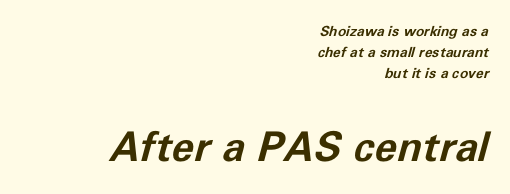
The image shows 41 px bold type, italic (leaning right); set right-aligned, normal line spacing (1.51x), normal letter spacing, not underlined; the second (bottom) block is 2.93x larger; low stroke contrast and a medium x-height.
